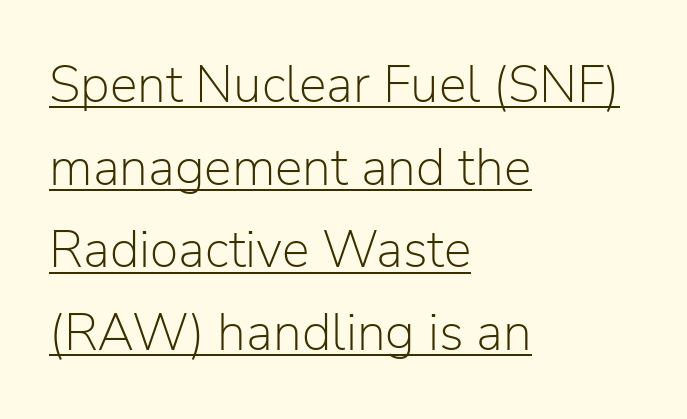
{"serif": "no", "italic": "no", "bold": "no", "weight": "light", "width": "normal", "stroke_contrast": "low", "x_height": "medium", "monospaced": "no", "underline": "yes", "align": "left", "line_spacing": "normal", "line_spacing_ratio": 1.59, "letter_spacing": "normal", "letter_spacing_em": 0.0, "glyph_px": 52}
